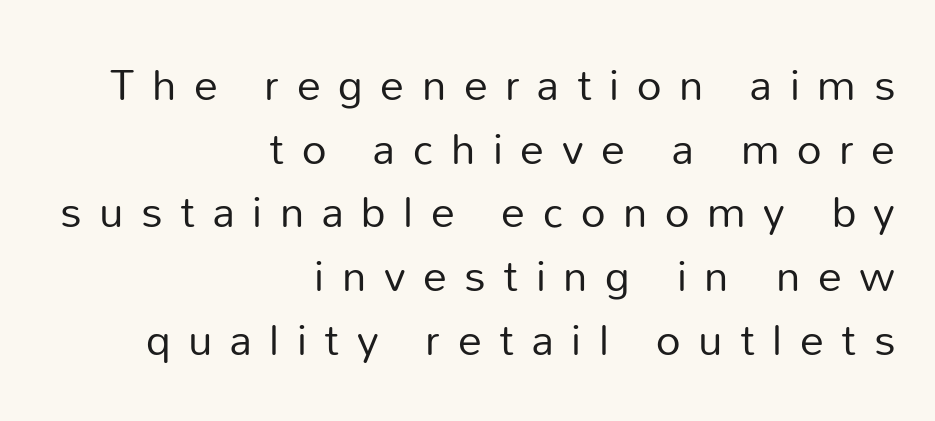
The image shows 43 px regular-weight sans-serif type, upright; set right-aligned, normal line spacing (1.48x), unusually wide letter spacing (+0.41 em), not underlined; low stroke contrast and a medium x-height.
